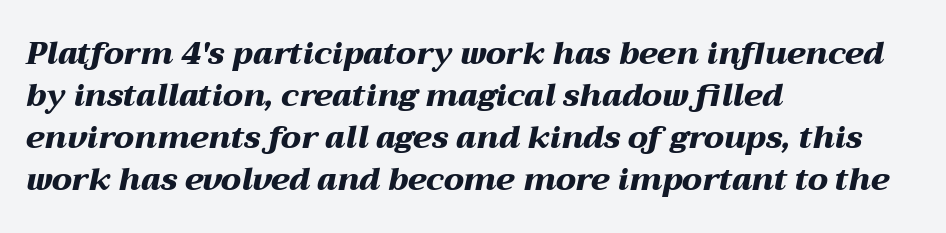
Each row of text sits above clean, open space. Is there much room between lines? A standard amount, neither cramped nor airy. Students, note that the glyphs here touch the page at normal intervals. These lines are set flush left with a ragged right edge. Weight: bold.
